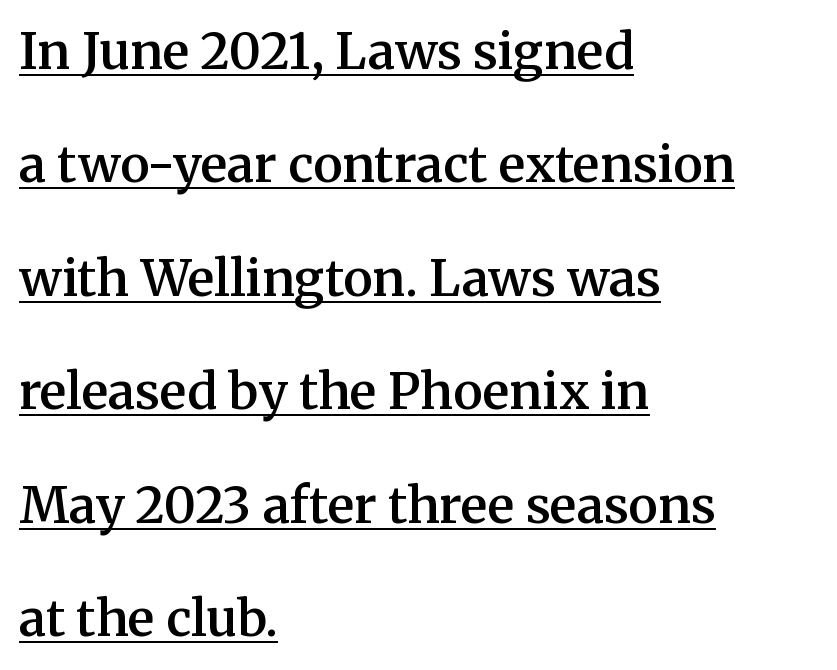
Spacing verdict: proportional, widths tailored to each character. Spacing between characters is what you'd get straight out of the box. A roman cut, with each character standing at attention. Small tapered or slab feet sit at the stroke ends, so this counts as serif. Is the block centered? No — it sits flush against the left margin. Reading down the column, the eye jumps a long way to each next line.
